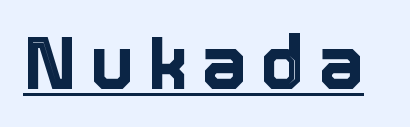
{"italic": "no", "width": "normal", "x_height": "medium", "monospaced": "no", "underline": "yes", "glyph_px": 73}
